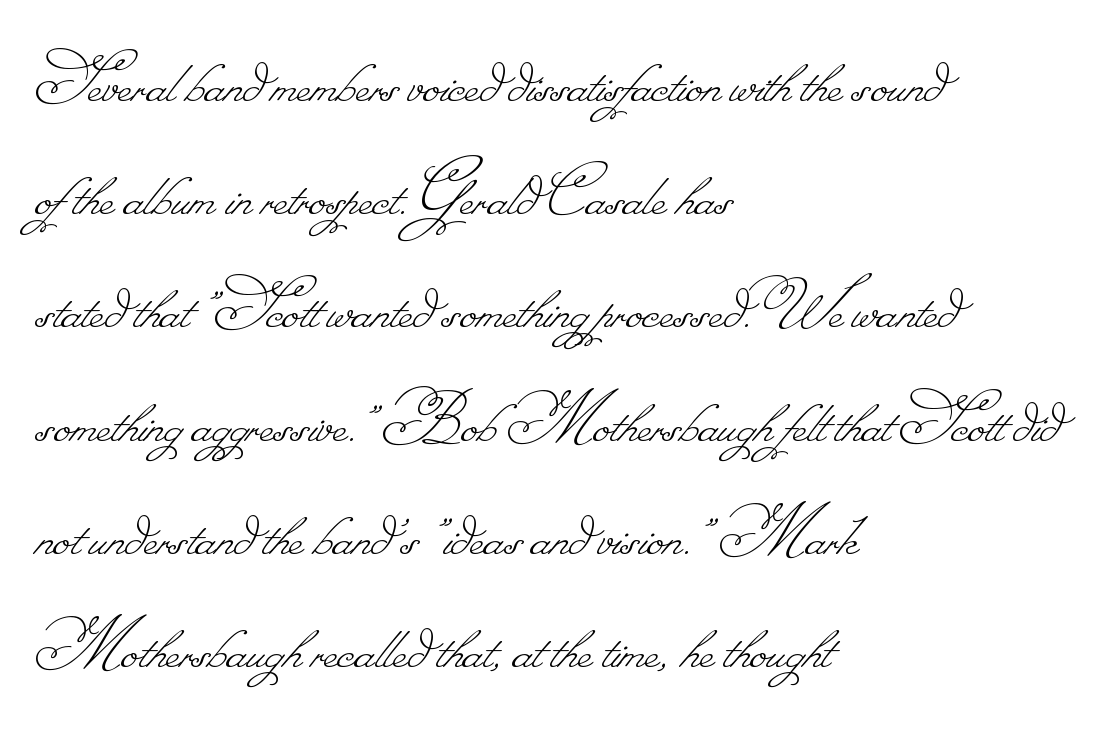
Is this a fixed-width face? No — the glyphs have proportional, varying widths. Summary of vertical rhythm: regular, with standard interline spacing. The typesetter chose a ragged-right arrangement here. Letters have the restrained weight of plain body copy at most. The line texture is even and compact thanks to regular tracking.
